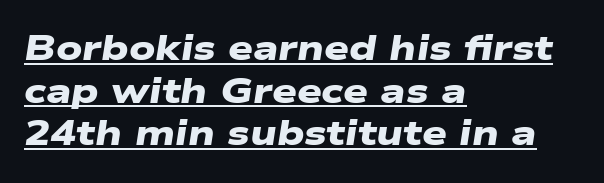
{"serif": "no", "bold": "yes", "weight": "heavy", "width": "wide", "stroke_contrast": "low", "x_height": "medium", "monospaced": "no", "underline": "yes", "align": "left", "line_spacing_ratio": 1.22, "letter_spacing": "normal", "letter_spacing_em": 0.0, "glyph_px": 35}
